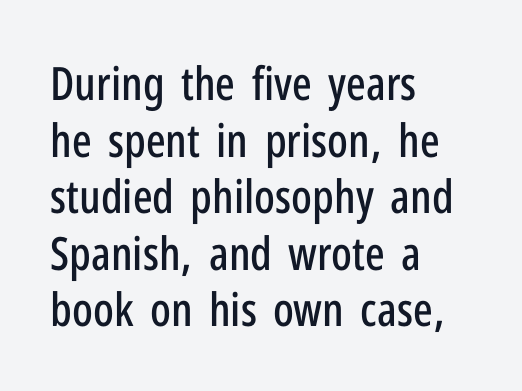
{"serif": "no", "italic": "no", "width": "condensed", "stroke_contrast": "low", "x_height": "medium", "monospaced": "no", "underline": "no", "align": "left", "line_spacing_ratio": 1.23, "letter_spacing": "normal", "letter_spacing_em": 0.0, "glyph_px": 46}
